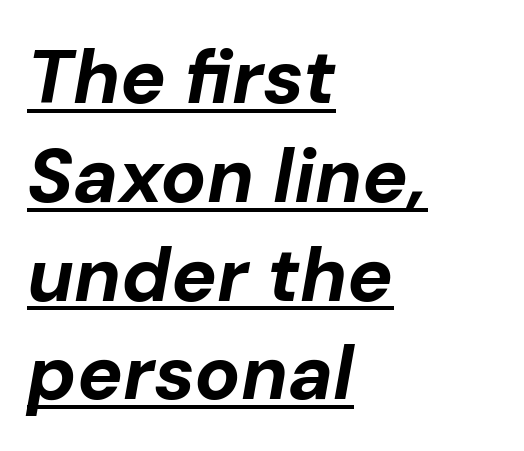
The image shows 76 px bold type, italic (leaning right); set left-aligned, normal line spacing (1.3x), normal letter spacing, underlined; low stroke contrast and a medium x-height.
